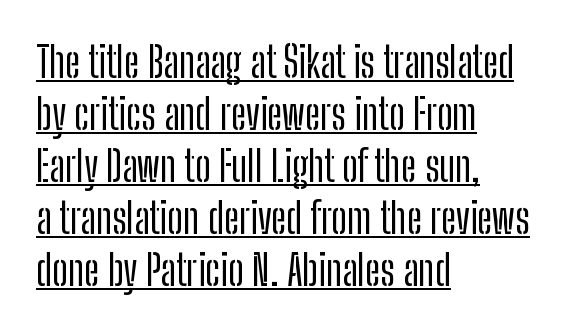
Q: Is the text italic (slanted)? A: No, it is upright.
Q: Is the typeface a serif or a sans-serif typeface? A: Sans-serif.
Q: Is the text underlined? A: Yes.
Q: How is the paragraph aligned? A: Left-aligned.
Q: Is the spacing between letters normal or unusually wide? A: Normal.
Q: Width (condensed, normal, or wide)? A: Condensed.
Q: Stroke contrast? A: Low.
Q: x-height? A: Medium.
Q: Monospaced? A: No.
